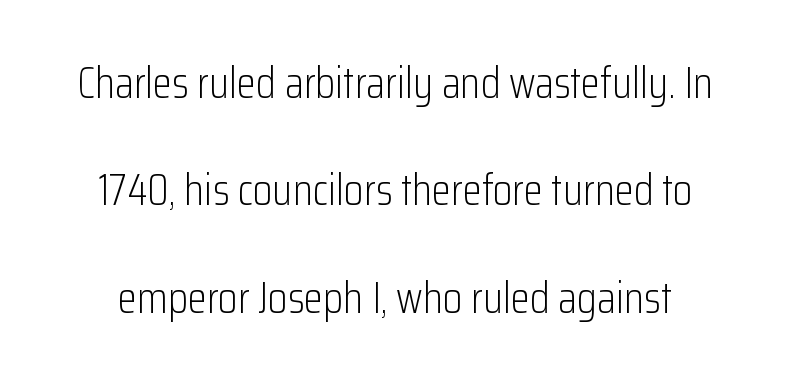
{"serif": "no", "italic": "no", "bold": "no", "weight": "light", "width": "condensed", "stroke_contrast": "low", "x_height": "medium", "monospaced": "no", "underline": "no", "line_spacing": "loose", "line_spacing_ratio": 2.44, "letter_spacing": "normal", "letter_spacing_em": 0.0, "glyph_px": 44}
